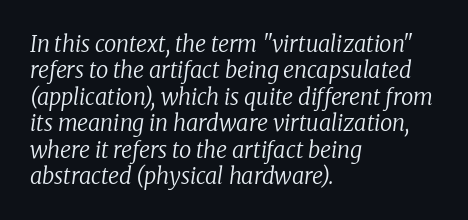
Q: Is the text bold? A: No.
Q: Is the text italic (slanted)? A: Yes, it leans right by about 8 degrees.
Q: Is the text underlined? A: No.
Q: How is the paragraph aligned? A: Left-aligned.
Q: Is the spacing between letters normal or unusually wide? A: Normal.
